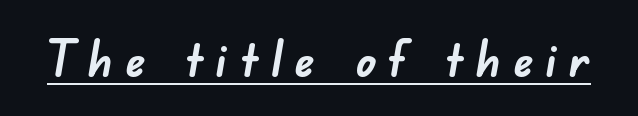
Proportional: the letters do not fall into vertical columns. The passage shown has open, widely tracked lettering throughout. Decoration check: the copy is underlined. Examine the stroke ends and you'll find no serifs. Typographic density is high because the face is bold.
